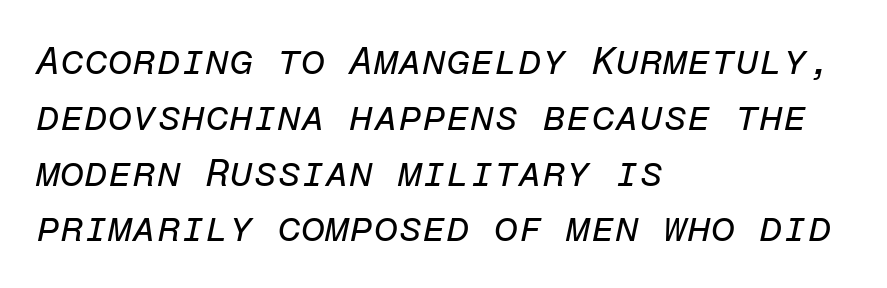
Each letter, wide or thin by design, is forced into the same width here. The paragraph has a hard left edge and a soft right edge. Does the lettering tilt? It does — this is italic. Each stroke keeps to a modest, everyday thickness or less. If you measured baseline to baseline, you'd find a middling distance. The gaps between neighbouring characters are ordinary and unremarkable.
